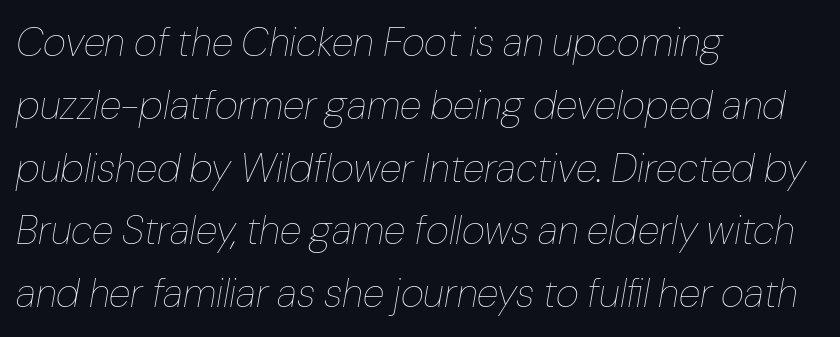
This sample uses an oblique cut, with every glyph tilted off the vertical. The specimen omits any rule beneath the text block's lines. Notice how the passage keeps a crisp vertical edge on the left only. These glyphs show unthickened strokes, regular width or finer. Varying glyph widths throughout — classic text-font behaviour. Standard letterfit; no display-style spreading of the glyphs.
